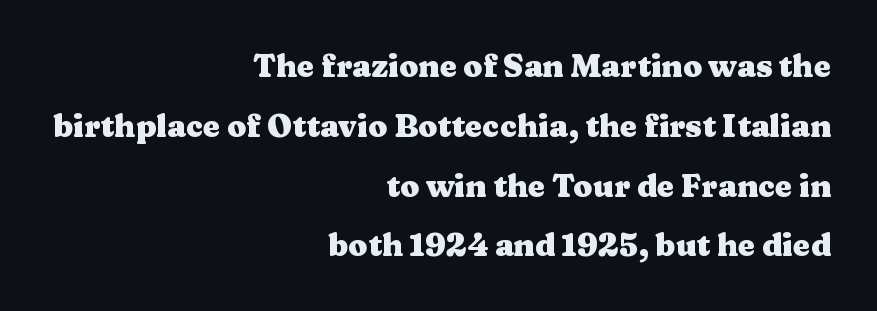
{"serif": "yes", "italic": "no", "bold": "yes", "weight": "heavy", "width": "wide", "stroke_contrast": "medium", "x_height": "medium", "monospaced": "no", "underline": "no", "align": "right", "line_spacing": "loose", "line_spacing_ratio": 1.93, "letter_spacing": "normal", "letter_spacing_em": 0.0, "glyph_px": 31}
